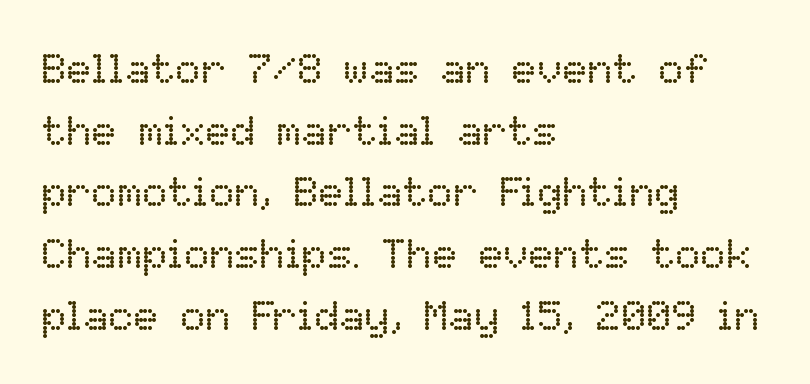
The image shows 42 px regular-weight type, upright; set left-aligned, normal line spacing (1.47x), normal letter spacing, not underlined; low stroke contrast and a medium x-height.
